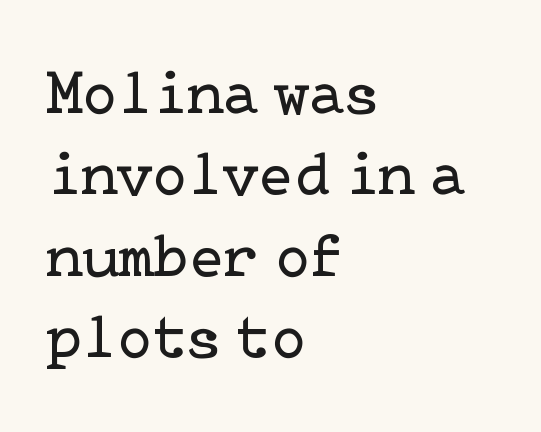
Q: Is the text bold? A: No.
Q: Is the text italic (slanted)? A: No, it is upright.
Q: Is the typeface a serif or a sans-serif typeface? A: Serif.
Q: Is the text underlined? A: No.
Q: How is the paragraph aligned? A: Left-aligned.
Q: Is the spacing between letters normal or unusually wide? A: Normal.
Q: Is the spacing between lines tight, normal or loose? A: Normal.
Q: Width (condensed, normal, or wide)? A: Normal.
Q: Stroke contrast? A: Low.
Q: x-height? A: Medium.
